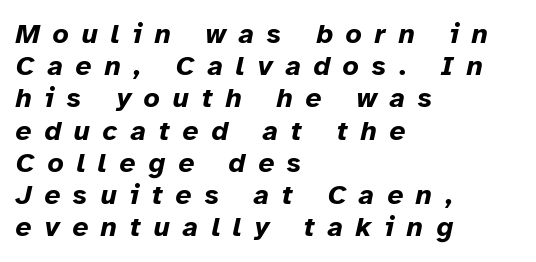
The image shows 28 px bold type, italic (leaning right); set left-aligned, tight line spacing (1.15x), unusually wide letter spacing (+0.46 em), not underlined; low stroke contrast and a medium x-height.
